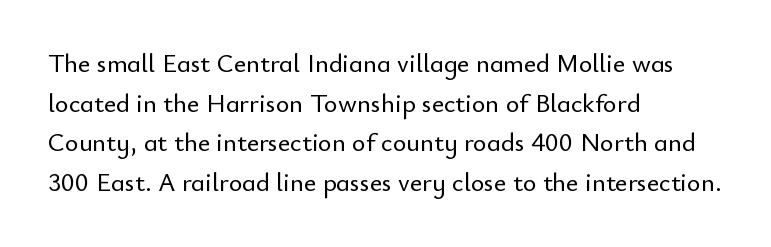
Q: Is the text italic (slanted)? A: No, it is upright.
Q: Is the text underlined? A: No.
Q: How is the paragraph aligned? A: Left-aligned.
Q: Is the spacing between letters normal or unusually wide? A: Normal.
Q: Is the spacing between lines tight, normal or loose? A: Normal.
